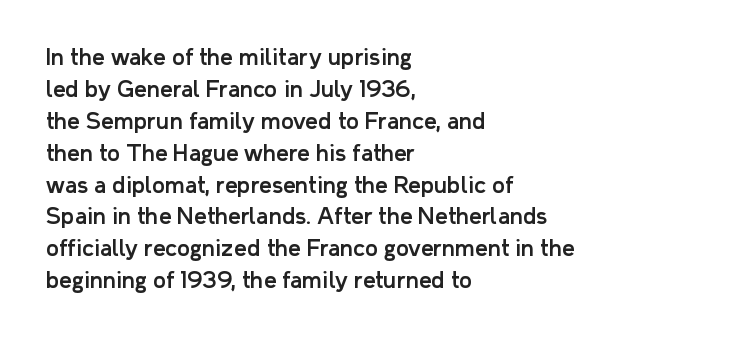
Q: Is the text italic (slanted)? A: No, it is upright.
Q: Is the text underlined? A: No.
Q: How is the paragraph aligned? A: Left-aligned.
Q: Is the spacing between letters normal or unusually wide? A: Normal.
Q: Is the spacing between lines tight, normal or loose? A: Normal.
